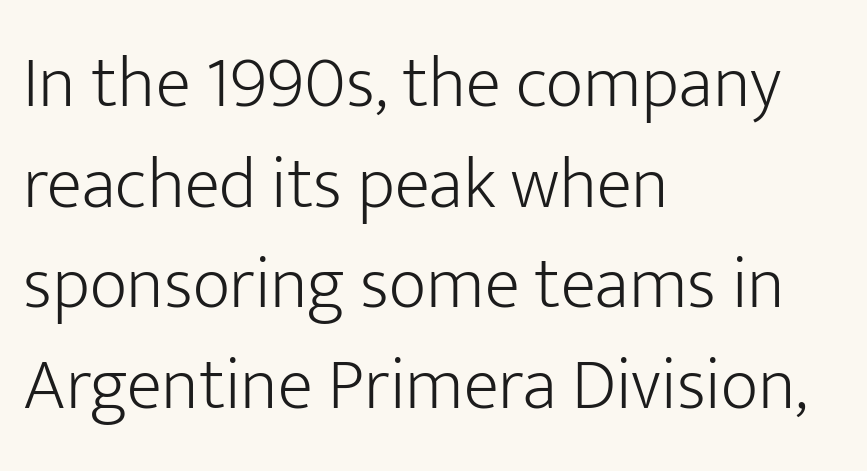
{"serif": "no", "italic": "no", "bold": "no", "weight": "light", "width": "normal", "stroke_contrast": "low", "x_height": "medium", "monospaced": "no", "underline": "no", "align": "left", "line_spacing": "normal", "line_spacing_ratio": 1.38, "letter_spacing": "normal", "letter_spacing_em": 0.0, "glyph_px": 73}
